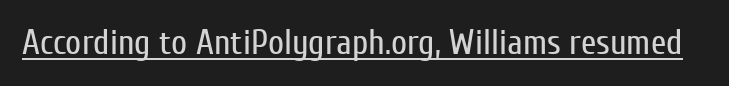
Q: Is the text bold? A: No.
Q: Is the text italic (slanted)? A: No, it is upright.
Q: Is the typeface a serif or a sans-serif typeface? A: Sans-serif.
Q: Is the text underlined? A: Yes.
Q: Is the spacing between letters normal or unusually wide? A: Normal.
Q: Width (condensed, normal, or wide)? A: Condensed.
Q: Stroke contrast? A: Low.
Q: x-height? A: Medium.
Q: Monospaced? A: No.
